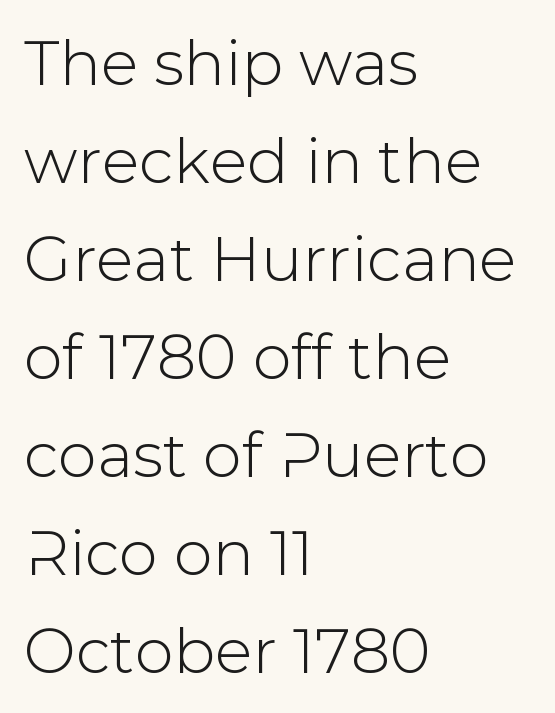
Horizontal alignment here is leftward, the default for most running prose. Is this a sans? Yes — the strokes have no serifs. The specimen reads as upright at a glance. Rows of type keep a routine distance in the vertical direction. The foot of each line stays bare and open.
